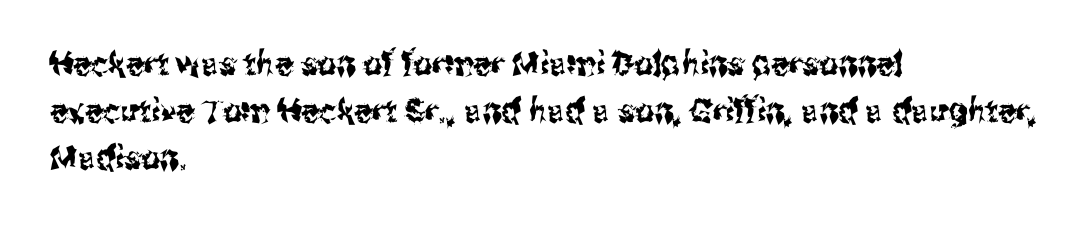
Q: Is the text italic (slanted)? A: No, it is upright.
Q: Is the typeface a serif or a sans-serif typeface? A: Sans-serif.
Q: Is the text underlined? A: No.
Q: How is the paragraph aligned? A: Left-aligned.
Q: Is the spacing between letters normal or unusually wide? A: Normal.
Q: Is the spacing between lines tight, normal or loose? A: Normal.
Q: Width (condensed, normal, or wide)? A: Condensed.
Q: Stroke contrast? A: Medium.
Q: x-height? A: Medium.
Q: Monospaced? A: No.
